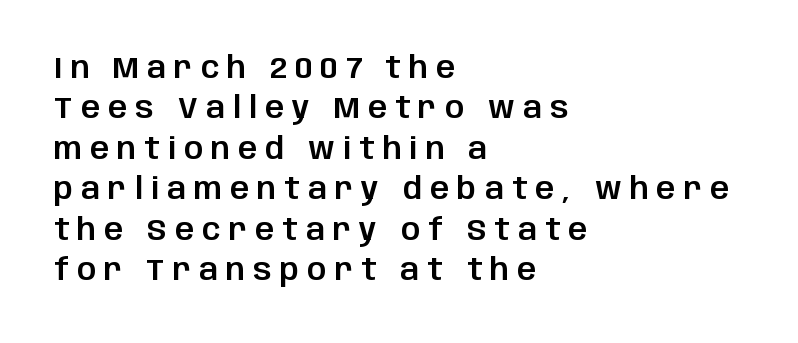
{"serif": "no", "italic": "no", "width": "normal", "stroke_contrast": "low", "x_height": "large", "monospaced": "no", "underline": "no", "align": "left", "line_spacing": "normal", "line_spacing_ratio": 1.35, "letter_spacing": "wide", "letter_spacing_em": 0.27, "glyph_px": 30}
